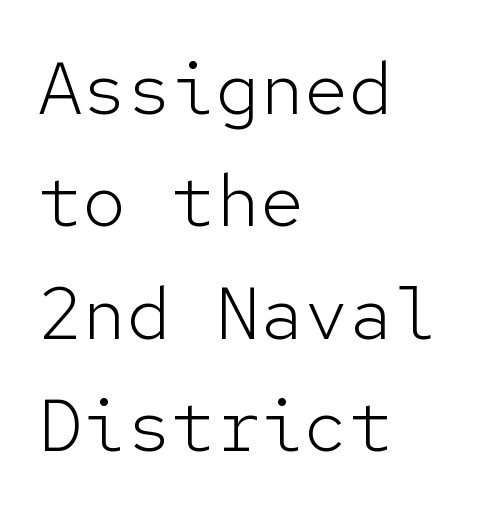
The image shows 74 px light sans-serif type, upright, monospaced; set left-aligned, normal line spacing (1.52x), normal letter spacing, not underlined; low stroke contrast and a medium x-height.
